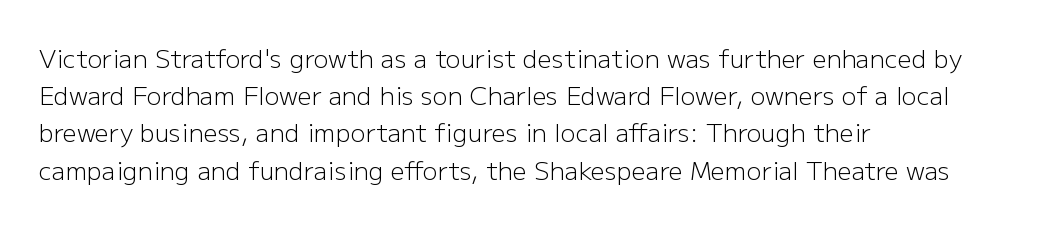
{"italic": "no", "bold": "no", "underline": "no", "align": "left", "line_spacing": "normal", "line_spacing_ratio": 1.49, "letter_spacing": "normal", "letter_spacing_em": 0.0, "glyph_px": 25}
